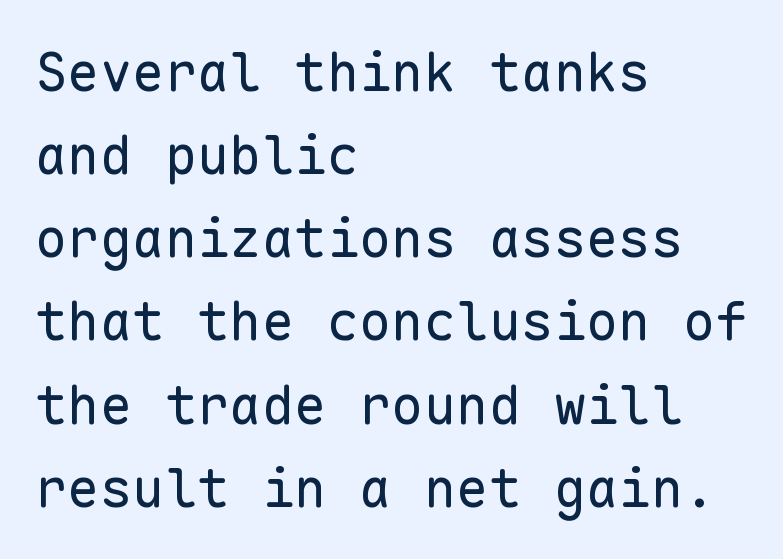
{"serif": "no", "italic": "no", "bold": "no", "weight": "regular", "width": "normal", "stroke_contrast": "low", "x_height": "medium", "monospaced": "yes", "underline": "no", "align": "left", "line_spacing": "normal", "line_spacing_ratio": 1.54, "letter_spacing": "normal", "letter_spacing_em": 0.0, "glyph_px": 54}
